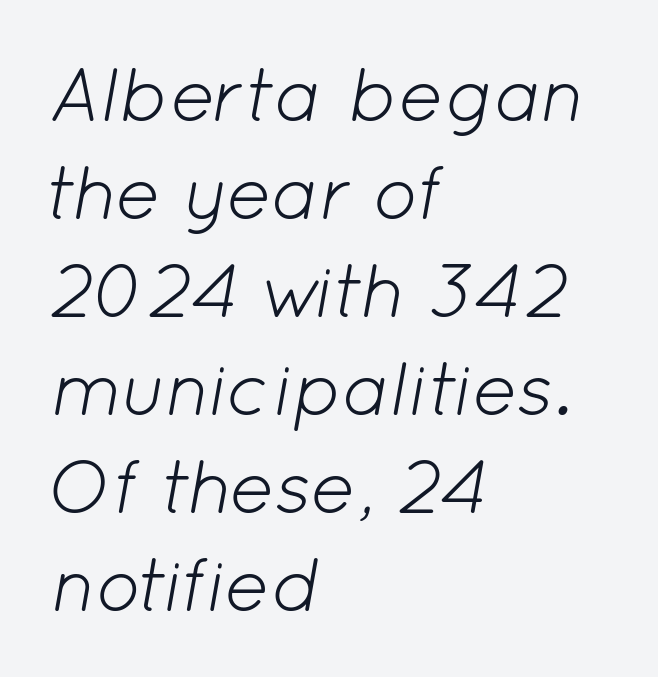
Q: Is the text bold? A: No.
Q: Is the text italic (slanted)? A: Yes, it leans right by about 12 degrees.
Q: Is the text underlined? A: No.
Q: How is the paragraph aligned? A: Left-aligned.
Q: Is the spacing between letters normal or unusually wide? A: Normal.
Q: Is the spacing between lines tight, normal or loose? A: Normal.
Q: Width (condensed, normal, or wide)? A: Normal.
Q: Stroke contrast? A: Low.
Q: x-height? A: Medium.
Q: Monospaced? A: No.
